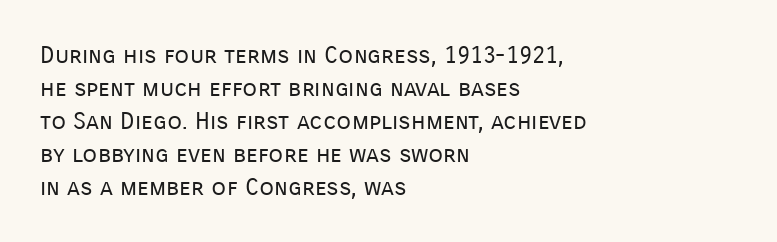
{"italic": "no", "bold": "no", "underline": "no", "align": "left", "line_spacing": "normal", "line_spacing_ratio": 1.37, "letter_spacing": "normal", "letter_spacing_em": 0.0, "glyph_px": 24}
